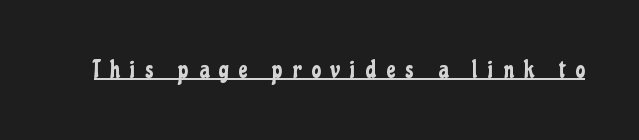
{"italic": "no", "underline": "yes", "letter_spacing": "wide", "letter_spacing_em": 0.42, "glyph_px": 24}
